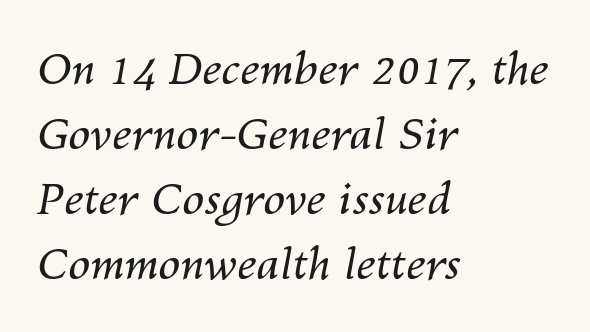
{"italic": "yes", "lean": "right", "slant_degrees": 10, "bold": "no", "weight": "regular", "width": "normal", "stroke_contrast": "medium", "x_height": "medium", "monospaced": "no", "underline": "no", "align": "left", "line_spacing": "normal", "line_spacing_ratio": 1.48, "letter_spacing": "normal", "letter_spacing_em": 0.0, "glyph_px": 44}
